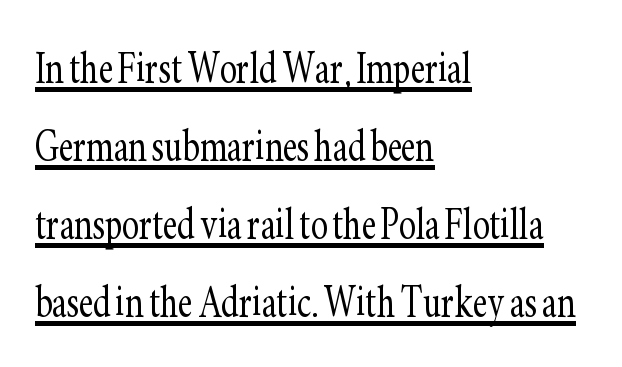
The image shows 51 px light, condensed serif type, upright; set left-aligned, normal line spacing (1.53x), normal letter spacing, underlined; low stroke contrast and a small x-height.
